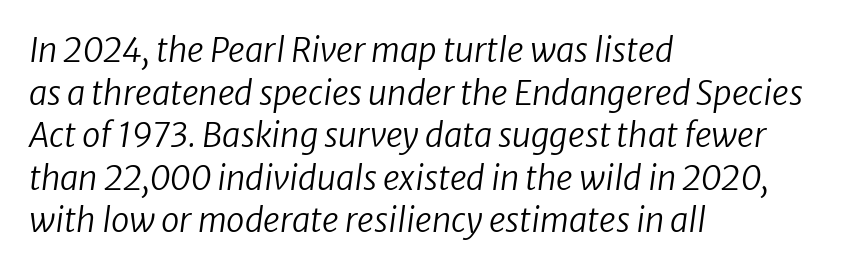
{"italic": "yes", "lean": "right", "slant_degrees": 8, "bold": "no", "weight": "regular", "width": "normal", "stroke_contrast": "low", "x_height": "medium", "monospaced": "no", "underline": "no", "align": "left", "line_spacing": "normal", "line_spacing_ratio": 1.29, "letter_spacing": "normal", "letter_spacing_em": 0.0, "glyph_px": 33}
